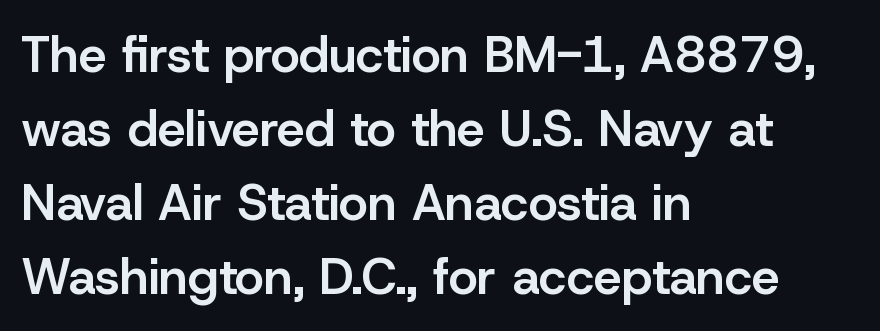
Are there feet on the stems? There aren't — it's a sans. Typographic density is moderately raised because the face is semibold. Is this a fixed-width face? No — the glyphs have proportional, varying widths. The passage is arranged the way most books set body copy — flush left. The gaps between neighbouring characters are ordinary and unremarkable. Do the letters lean? They stand straight.
